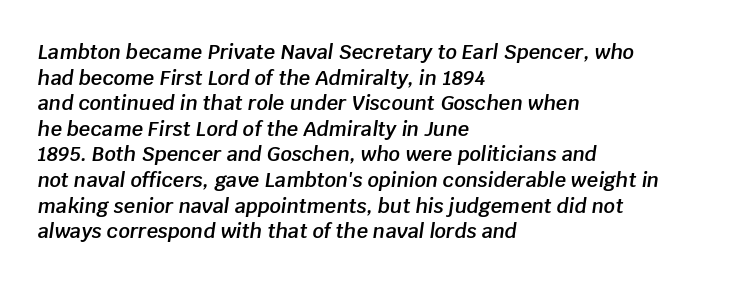
{"italic": "yes", "lean": "right", "slant_degrees": 8, "bold": "semi", "underline": "no", "align": "left", "line_spacing": "normal", "line_spacing_ratio": 1.28, "letter_spacing": "normal", "letter_spacing_em": 0.0, "glyph_px": 20}
